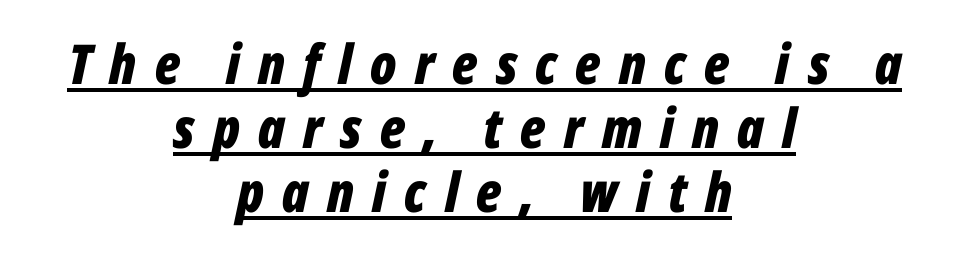
{"italic": "yes", "lean": "right", "slant_degrees": 12, "bold": "yes", "weight": "bold", "width": "condensed", "stroke_contrast": "low", "x_height": "medium", "monospaced": "no", "underline": "yes", "align": "center", "line_spacing_ratio": 1.16, "letter_spacing": "wide", "letter_spacing_em": 0.33, "glyph_px": 55}
